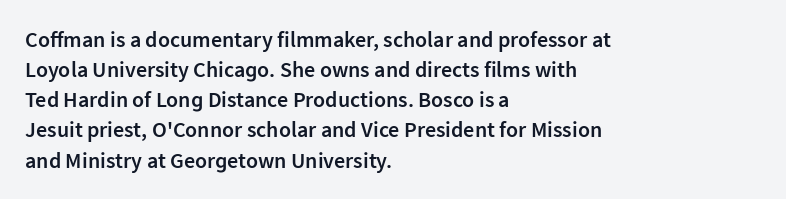
Q: Is the text bold? A: Semi-bold.
Q: Is the text italic (slanted)? A: No, it is upright.
Q: Is the text underlined? A: No.
Q: How is the paragraph aligned? A: Left-aligned.
Q: Is the spacing between letters normal or unusually wide? A: Normal.
Q: Is the spacing between lines tight, normal or loose? A: Normal.
